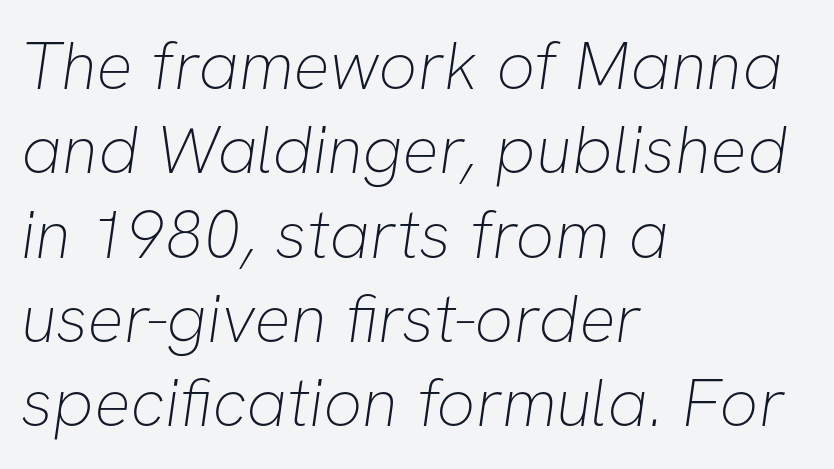
{"serif": "no", "bold": "no", "weight": "thin", "width": "normal", "stroke_contrast": "low", "x_height": "medium", "monospaced": "no", "underline": "no", "align": "left", "line_spacing_ratio": 1.24, "letter_spacing": "normal", "letter_spacing_em": 0.0, "glyph_px": 68}
